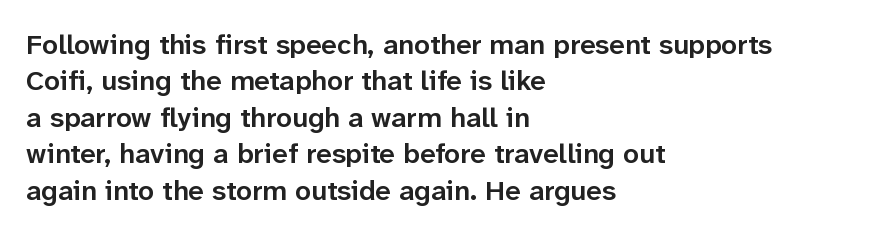
Reading down the block, your eye returns to a fixed left position each line. A normal amount of white space separates one row of letters from the next. Underlining? Definitely not there. Observe the absence of serifs on each vertical stroke in this sample. Bold? Not quite — semibold, heavier than regular but stopping short. Unlike italic type, these characters show no tilt at all.
